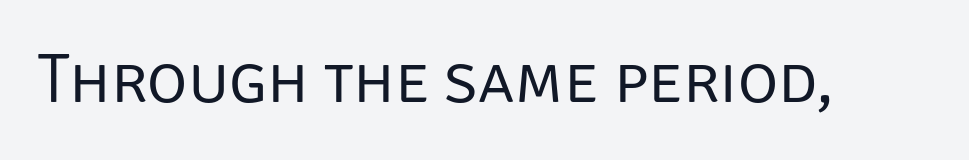
Is this a heavy cut? Hardly; it is regular or lighter. Does the lettering tilt? It doesn't — this is upright. Just letters on the line, the space beneath them empty. Note the varied advance widths — an 'i' is clearly narrower than an 'm'. What kind of face is this? One without serifs — a sans. Here the glyphs are tracked normally, forming tight word shapes.
